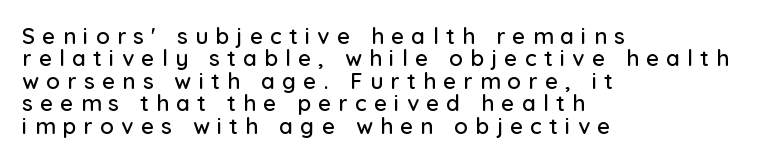
{"italic": "no", "underline": "no", "align": "left", "line_spacing": "tight", "line_spacing_ratio": 1.02, "letter_spacing": "wide", "letter_spacing_em": 0.34, "glyph_px": 22}
